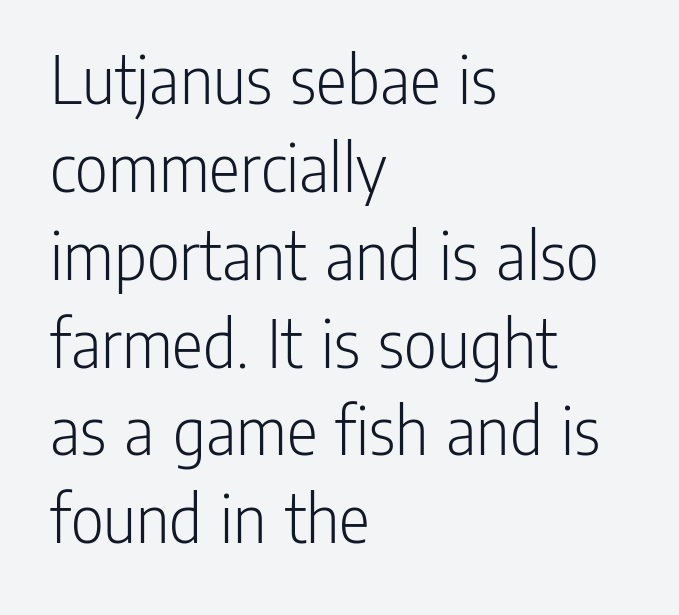
Notice how the passage keeps a crisp vertical edge on the left only. Heft: none added — not bold. Glance below the letters and you will spot only blank space. The passage shown is typeset with a sans-serif family. What stands out about the letter spacing? Nothing — it is the standard amount. Rendered with straight, roman letterforms.
